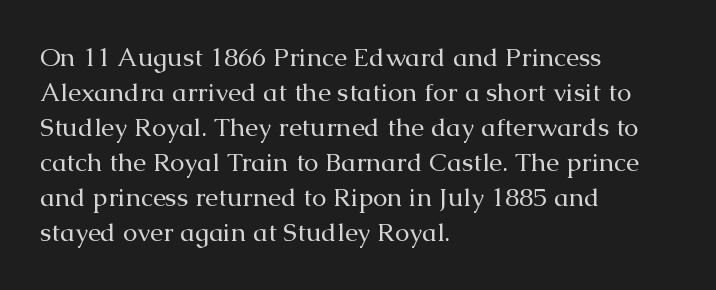
{"italic": "no", "bold": "no", "underline": "no", "align": "left", "line_spacing": "normal", "line_spacing_ratio": 1.35, "letter_spacing": "normal", "letter_spacing_em": 0.0, "glyph_px": 26}
